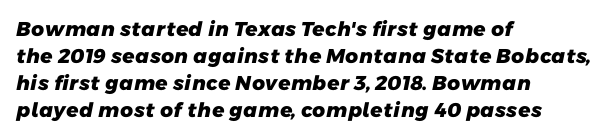
{"bold": "yes", "underline": "no", "align": "left", "line_spacing": "normal", "line_spacing_ratio": 1.35, "letter_spacing": "normal", "letter_spacing_em": 0.0, "glyph_px": 20}
